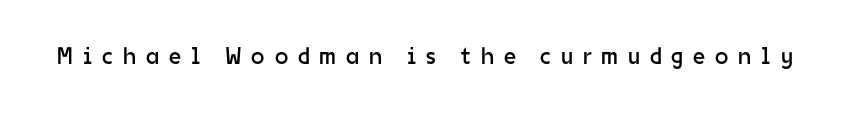
A typesetter would mark this as roman, not italic. The glyphs are unaccompanied by any horizontal stroke below them. Someone cranked the tracking dial way up on this one. The font is comparable to plain body text, perhaps lighter.
